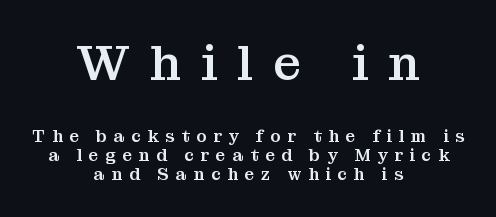
Q: Is the text italic (slanted)? A: No, it is upright.
Q: Is the typeface a serif or a sans-serif typeface? A: Serif.
Q: Is the text underlined? A: No.
Q: How is the paragraph aligned? A: Centered.
Q: Is the spacing between letters normal or unusually wide? A: Unusually wide.
Q: Is the spacing between lines tight, normal or loose? A: Tight.
Q: Which block of text is set in a larger size, the first (top) or the second (bottom)? A: The first (top) one.
Q: Width (condensed, normal, or wide)? A: Normal.
Q: Stroke contrast? A: Medium.
Q: x-height? A: Medium.
Q: Monospaced? A: No.
